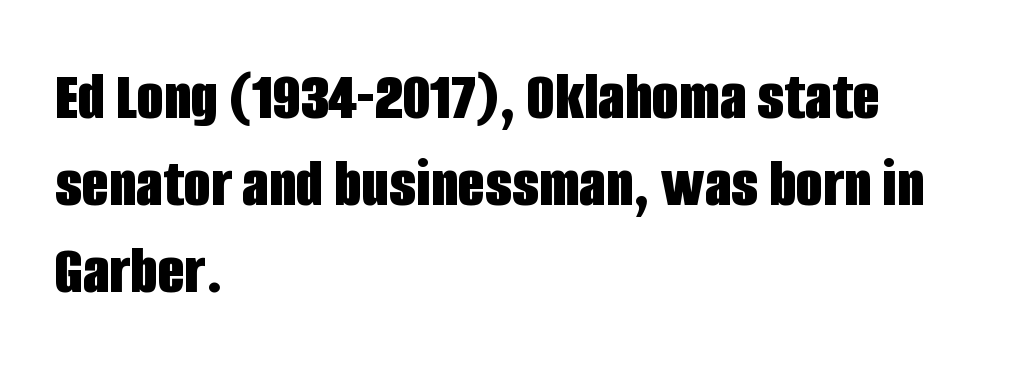
Q: Is the text bold? A: Yes.
Q: Is the text italic (slanted)? A: No, it is upright.
Q: Is the typeface a serif or a sans-serif typeface? A: Sans-serif.
Q: Is the text underlined? A: No.
Q: How is the paragraph aligned? A: Left-aligned.
Q: Is the spacing between letters normal or unusually wide? A: Normal.
Q: Width (condensed, normal, or wide)? A: Condensed.
Q: Stroke contrast? A: Low.
Q: x-height? A: Large.
Q: Monospaced? A: No.
